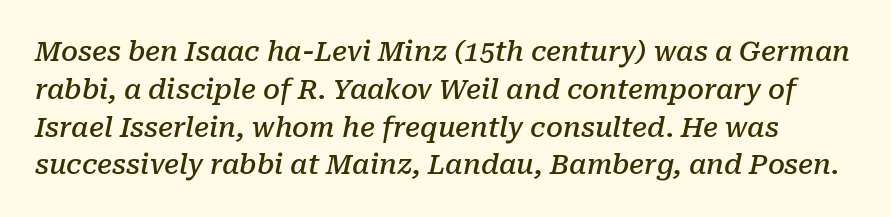
Q: Is the text bold? A: Semi-bold.
Q: Is the text italic (slanted)? A: Yes, it leans right by about 10 degrees.
Q: Is the text underlined? A: No.
Q: Is the spacing between letters normal or unusually wide? A: Normal.
Q: Is the spacing between lines tight, normal or loose? A: Normal.
